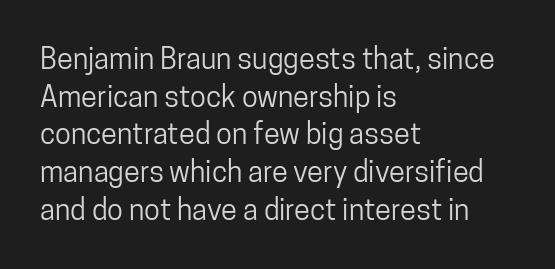
{"serif": "no", "italic": "no", "width": "condensed", "stroke_contrast": "low", "x_height": "medium", "monospaced": "no", "underline": "no", "align": "left", "line_spacing": "normal", "line_spacing_ratio": 1.3, "letter_spacing": "normal", "letter_spacing_em": 0.0, "glyph_px": 29}
